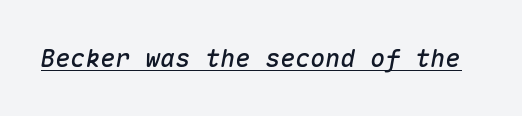
Q: Is the text italic (slanted)? A: Yes, it leans right by about 10 degrees.
Q: Is the text underlined? A: Yes.
Q: Is the spacing between letters normal or unusually wide? A: Normal.
